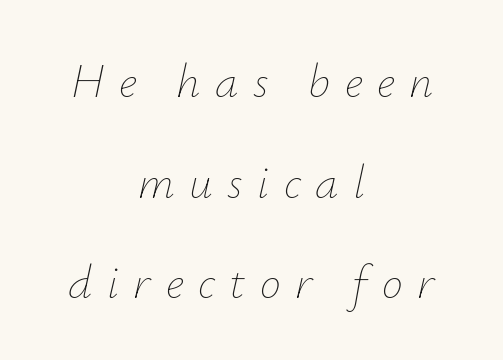
The image shows 47 px thin type, italic (leaning right); set centered, loose line spacing (2.14x), unusually wide letter spacing (+0.31 em), not underlined; low stroke contrast and a small x-height.
